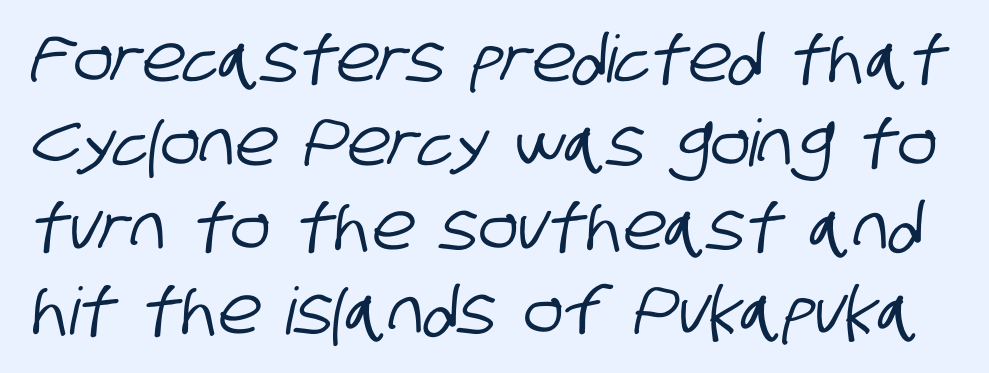
The image shows 65 px condensed sans-serif type; set normal line spacing (1.29x), normal letter spacing, not underlined; low stroke contrast and a large x-height.
